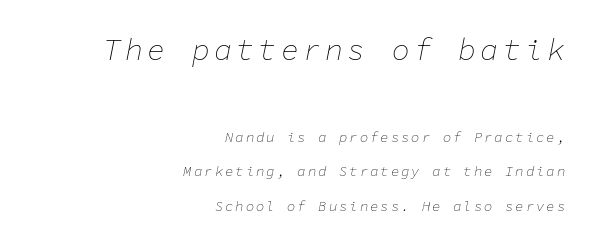
Q: Is the text bold? A: No.
Q: Is the text italic (slanted)? A: Yes, it leans right by about 11 degrees.
Q: Is the text underlined? A: No.
Q: How is the paragraph aligned? A: Right-aligned.
Q: Is the spacing between lines tight, normal or loose? A: Loose.
Q: Which block of text is set in a larger size, the first (top) or the second (bottom)? A: The first (top) one.
Q: Width (condensed, normal, or wide)? A: Normal.
Q: Stroke contrast? A: Low.
Q: x-height? A: Medium.
Q: Monospaced? A: Yes.
